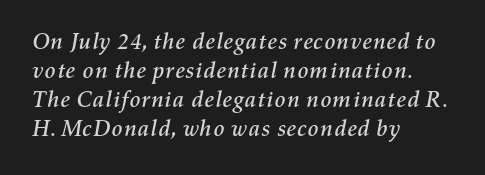
The image shows 23 px text type, italic (leaning right); set left-aligned, normal line spacing (1.26x), normal letter spacing, not underlined.
